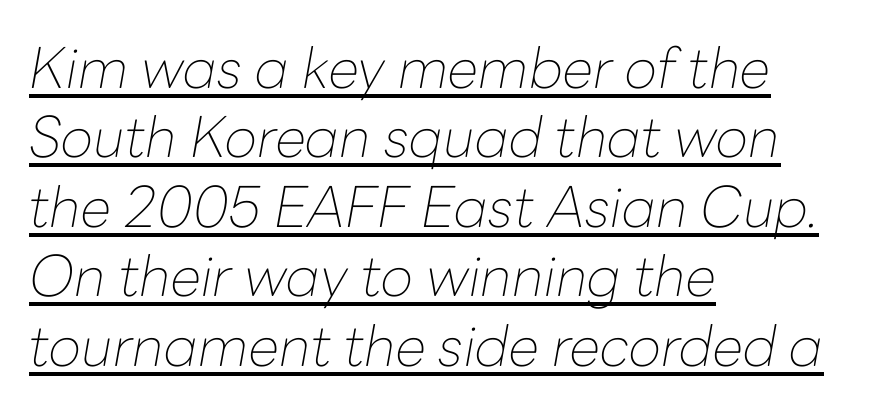
A typesetter would mark this as italic. Does the copy run flush right? No — it runs flush left. The gaps between neighbouring characters are ordinary and unremarkable. The letters look calm and open, with moderate or lighter stems.
